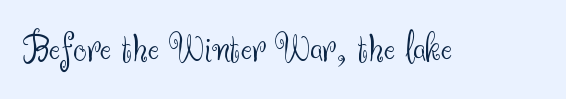
Q: Is the text bold? A: No.
Q: Is the text italic (slanted)? A: No, it is upright.
Q: Is the typeface a serif or a sans-serif typeface? A: Sans-serif.
Q: Is the text underlined? A: No.
Q: Is the spacing between letters normal or unusually wide? A: Normal.
Q: Width (condensed, normal, or wide)? A: Normal.
Q: Stroke contrast? A: Medium.
Q: x-height? A: Small.
Q: Monospaced? A: No.
